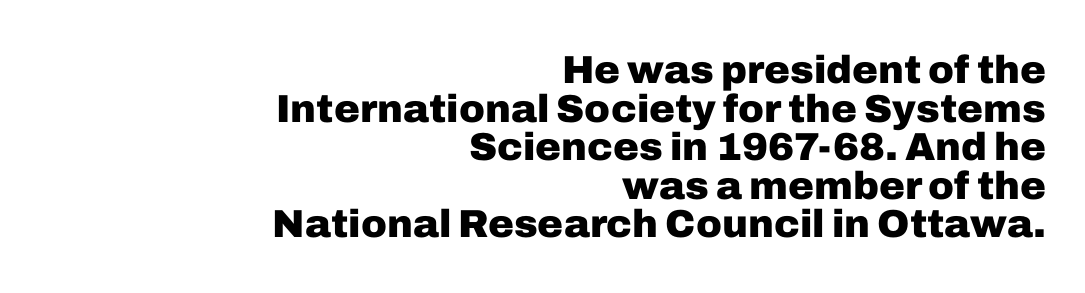
The image shows 39 px heavy sans-serif type, upright; set right-aligned, tight line spacing (0.99x), normal letter spacing, not underlined; low stroke contrast and a medium x-height.
